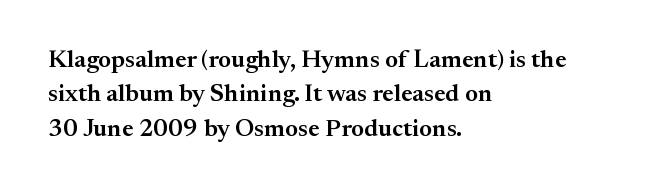
The image shows 25 px text type, upright; set left-aligned, normal line spacing (1.38x), normal letter spacing, not underlined.
